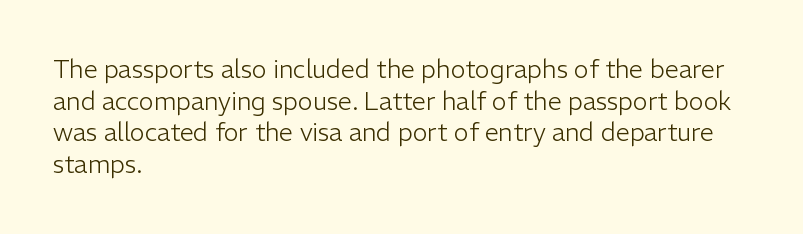
Q: Is the text bold? A: No.
Q: Is the text italic (slanted)? A: No, it is upright.
Q: Is the text underlined? A: No.
Q: How is the paragraph aligned? A: Left-aligned.
Q: Is the spacing between letters normal or unusually wide? A: Normal.
Q: Is the spacing between lines tight, normal or loose? A: Normal.
